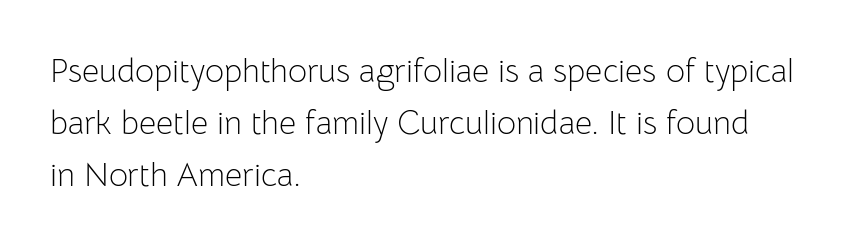
The image shows 33 px light sans-serif type, upright; set left-aligned, normal line spacing (1.58x), normal letter spacing, not underlined; low stroke contrast and a medium x-height.
